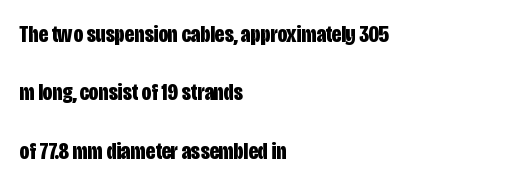
Q: Is the text bold? A: Yes.
Q: Is the text italic (slanted)? A: No, it is upright.
Q: Is the text underlined? A: No.
Q: How is the paragraph aligned? A: Left-aligned.
Q: Is the spacing between letters normal or unusually wide? A: Normal.
Q: Is the spacing between lines tight, normal or loose? A: Loose.
